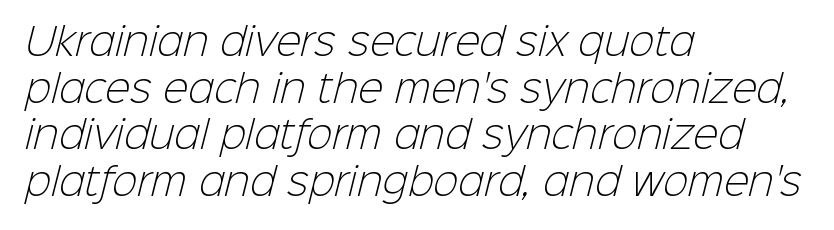
The image shows 38 px light sans-serif type; set left-aligned, line spacing 1.23x, normal letter spacing, not underlined; low stroke contrast and a medium x-height.
